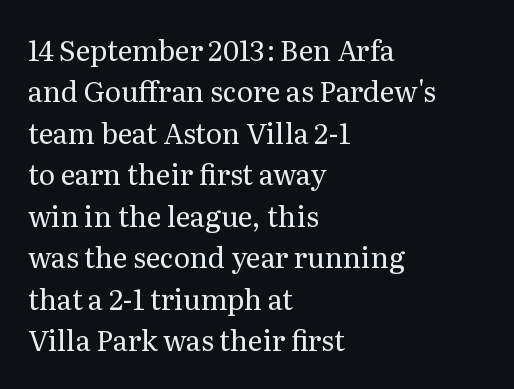
How would I describe the line gaps? Plain and ordinary. A classic flush-left, rag-right setting is used for this passage. Small tapered or slab feet sit at the stroke ends, so this counts as serif. The letters advance in unequal steps, a hallmark of proportional type.
